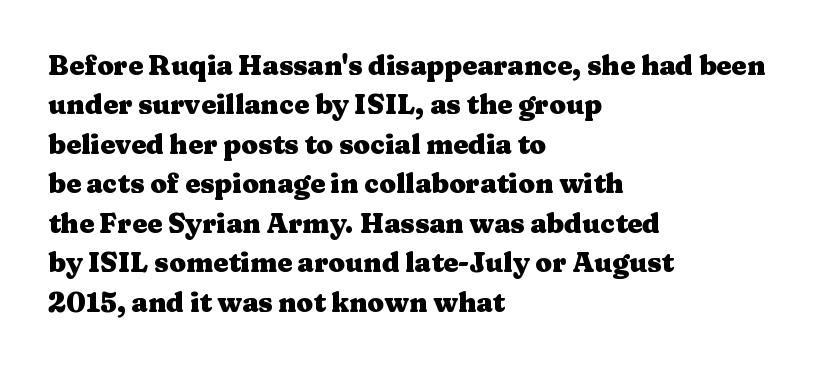
The image shows 27 px bold type, upright; set left-aligned, normal line spacing (1.46x), normal letter spacing, not underlined.
